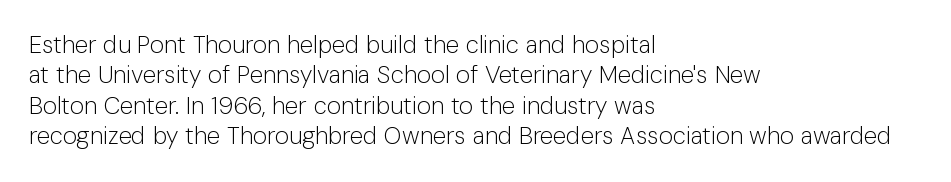
The image shows 24 px text type, upright; set left-aligned, normal line spacing (1.27x), normal letter spacing, not underlined.
